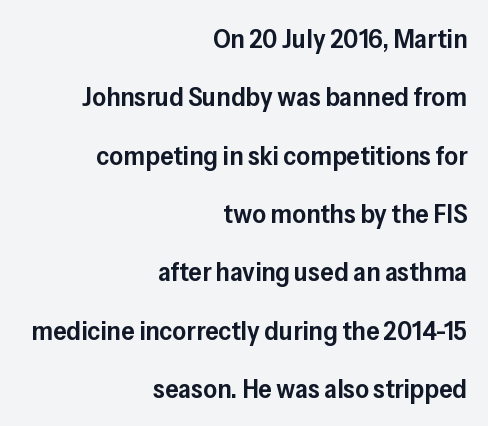
The sample has been set in demibold, a notch under bold. Typeset ragged left — the right edge is the straight one. The foot of each line stays bare and open. Every character sits straight up, as roman type does. Spacing between characters is what you'd get straight out of the box.
